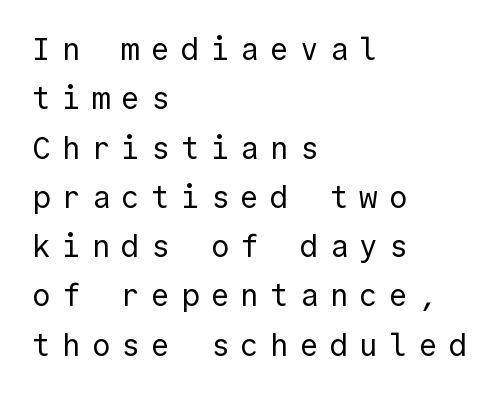
Vertically, the passage feels balanced, rows spaced as you'd expect. The zone under the glyphs is completely vacant. The face used here is monospaced, like something from a code editor. Every stem runs plumb, perpendicular to the baseline.
